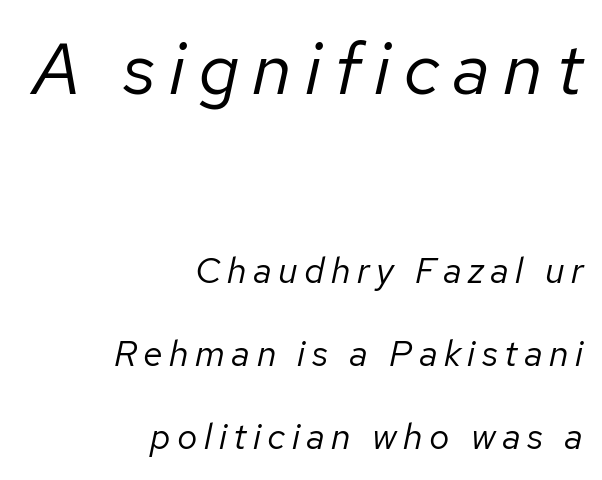
The image shows 73 px regular-weight type, italic (leaning right); set right-aligned, loose line spacing (2.31x), not underlined; the first (top) block is 2.03x larger; low stroke contrast and a medium x-height.
